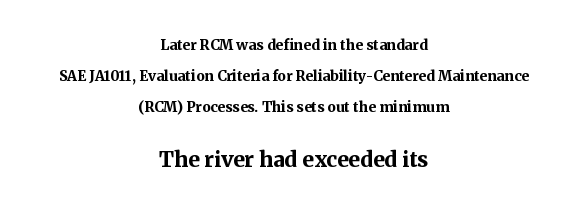
{"italic": "no", "bold": "yes", "underline": "no", "align": "center", "line_spacing": "loose", "line_spacing_ratio": 2.23, "letter_spacing": "normal", "letter_spacing_em": 0.0, "larger_block": "second", "size_ratio": 1.5, "glyph_px": 21}
